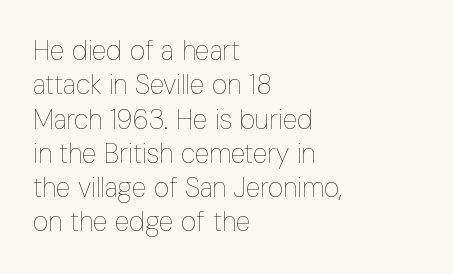
Q: Is the text bold? A: No.
Q: Is the text italic (slanted)? A: No, it is upright.
Q: Is the text underlined? A: No.
Q: How is the paragraph aligned? A: Left-aligned.
Q: Is the spacing between letters normal or unusually wide? A: Normal.
Q: Is the spacing between lines tight, normal or loose? A: Normal.
